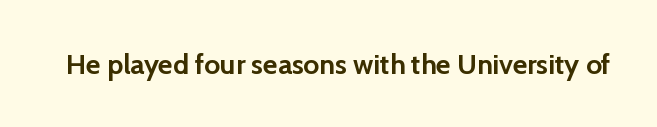
You can tell from the bare stems that sans-serif type was used. The face used here is proportionally spaced, like ordinary book or web type. You can tell it's not italic because the verticals are truly vertical. Between one letter and the next there's only the usual sliver of space. Plenty of ink on the page — the face is bold. A bare baseline throughout the passage.
